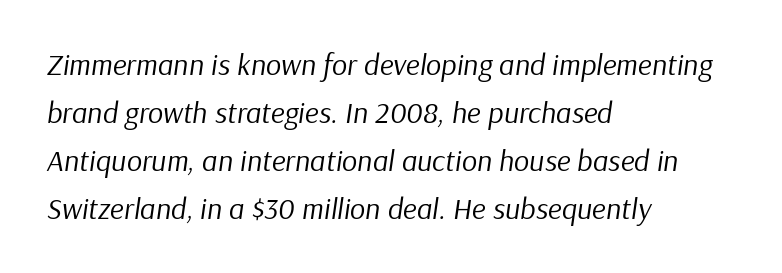
Q: Is the text bold? A: No.
Q: Is the text italic (slanted)? A: Yes, it leans right by about 9 degrees.
Q: Is the text underlined? A: No.
Q: How is the paragraph aligned? A: Left-aligned.
Q: Is the spacing between letters normal or unusually wide? A: Normal.
Q: Is the spacing between lines tight, normal or loose? A: Normal.
Q: Width (condensed, normal, or wide)? A: Normal.
Q: Stroke contrast? A: Low.
Q: x-height? A: Medium.
Q: Monospaced? A: No.
